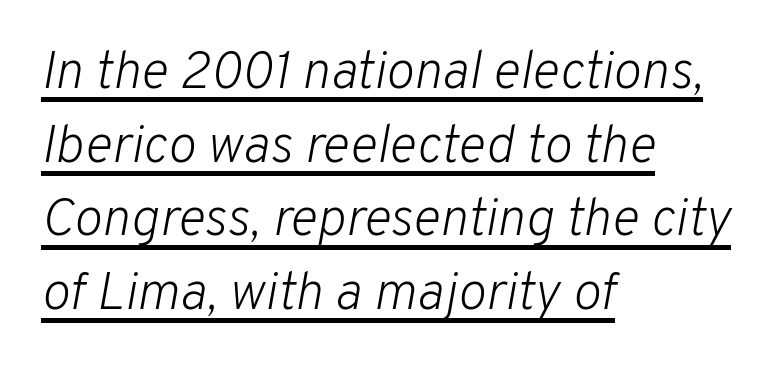
Q: Is the text bold? A: No.
Q: Is the text italic (slanted)? A: Yes, it leans right by about 10 degrees.
Q: Is the text underlined? A: Yes.
Q: How is the paragraph aligned? A: Left-aligned.
Q: Is the spacing between letters normal or unusually wide? A: Normal.
Q: Is the spacing between lines tight, normal or loose? A: Normal.
Q: Width (condensed, normal, or wide)? A: Normal.
Q: Stroke contrast? A: Low.
Q: x-height? A: Medium.
Q: Monospaced? A: No.
